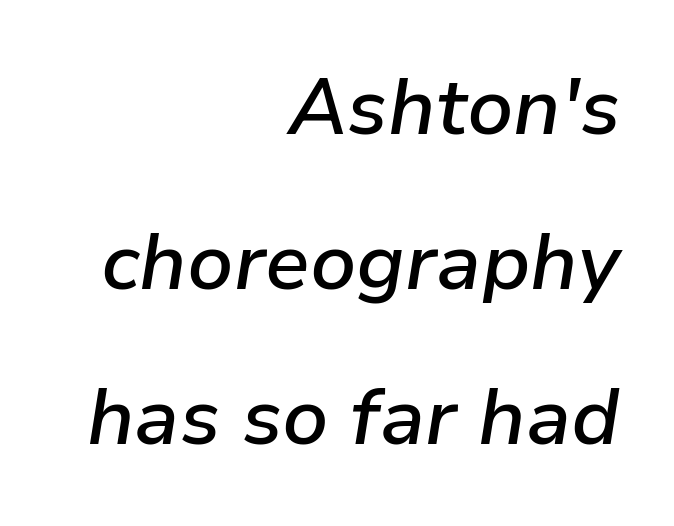
Compared with a flush-left layout, this one pins lines to the opposite, right side. This rendering leaves character spacing at its baseline value. This sample uses an oblique cut, with every glyph tilted off the vertical. Look at the stroke-to-counter ratio: somewhat heavy, a semibold.
